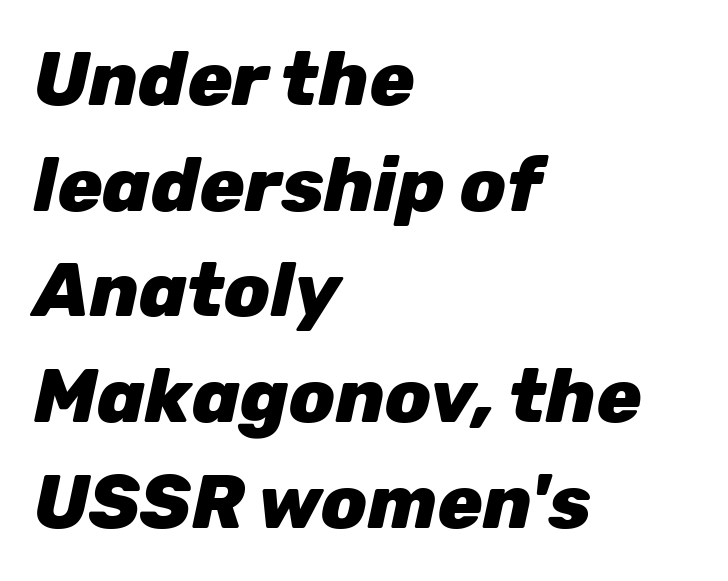
{"italic": "yes", "lean": "right", "slant_degrees": 12, "bold": "yes", "weight": "heavy", "width": "normal", "stroke_contrast": "low", "x_height": "medium", "monospaced": "no", "underline": "no", "align": "left", "line_spacing": "normal", "line_spacing_ratio": 1.41, "letter_spacing": "normal", "letter_spacing_em": 0.0, "glyph_px": 75}
